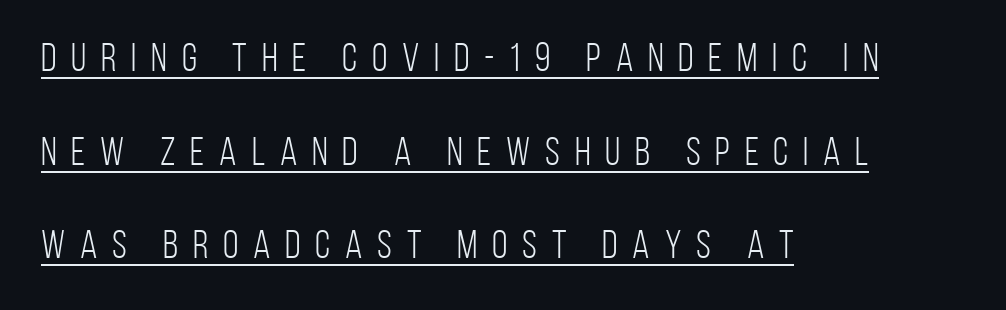
The image shows 40 px light, condensed sans-serif type, upright; set left-aligned, loose line spacing (2.34x), unusually wide letter spacing (+0.37 em), underlined; low stroke contrast and a large x-height.
